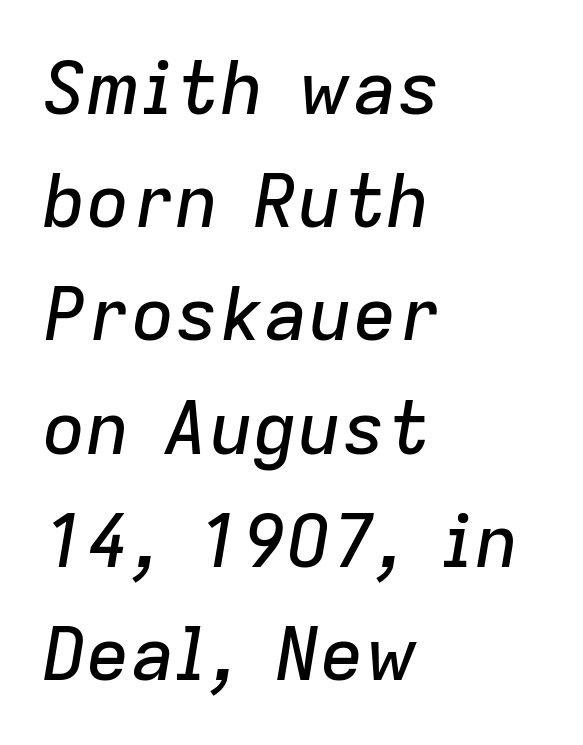
The image shows 74 px text type, italic (leaning right); set left-aligned, normal line spacing (1.53x), normal letter spacing, not underlined; low stroke contrast and a medium x-height.
